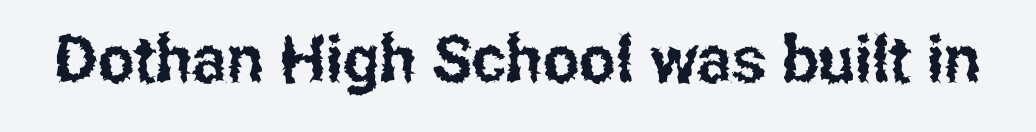
Q: Is the text italic (slanted)? A: No, it is upright.
Q: Is the typeface a serif or a sans-serif typeface? A: Sans-serif.
Q: Is the text underlined? A: No.
Q: Is the spacing between letters normal or unusually wide? A: Normal.
Q: Width (condensed, normal, or wide)? A: Condensed.
Q: Stroke contrast? A: Low.
Q: x-height? A: Medium.
Q: Monospaced? A: No.
